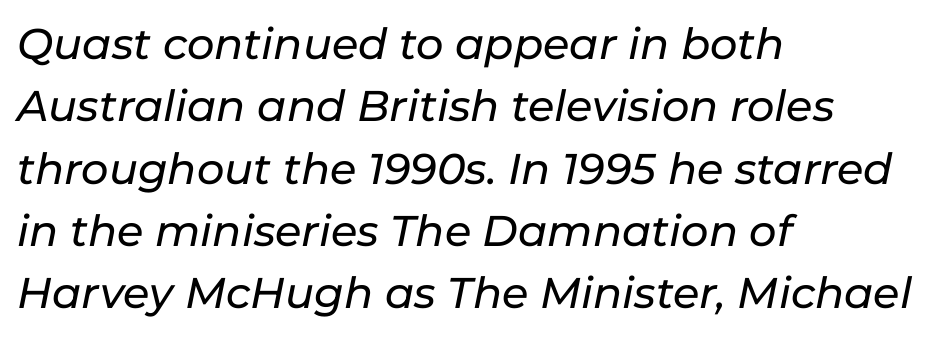
The paragraph has a hard left edge and a soft right edge. Quick note: italic. Beneath every word, the page is bare. Does extra space separate the letters? No, they use regular spacing.
